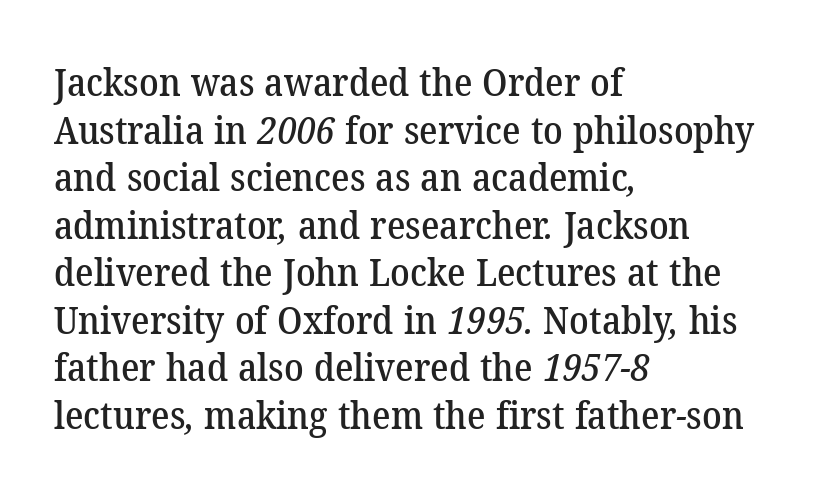
{"serif": "yes", "width": "normal", "stroke_contrast": "low", "x_height": "medium", "monospaced": "no", "underline": "no", "align": "left", "line_spacing_ratio": 1.22, "letter_spacing": "normal", "letter_spacing_em": 0.0, "glyph_px": 39}
